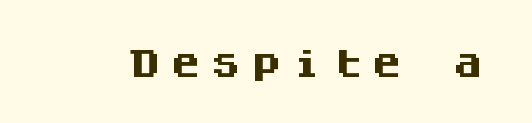
Q: Is the text bold? A: Yes.
Q: Is the text italic (slanted)? A: No, it is upright.
Q: Is the typeface a serif or a sans-serif typeface? A: Sans-serif.
Q: Is the text underlined? A: No.
Q: Is the spacing between letters normal or unusually wide? A: Unusually wide.
Q: Width (condensed, normal, or wide)? A: Normal.
Q: Stroke contrast? A: Medium.
Q: x-height? A: Large.
Q: Monospaced? A: Yes.
